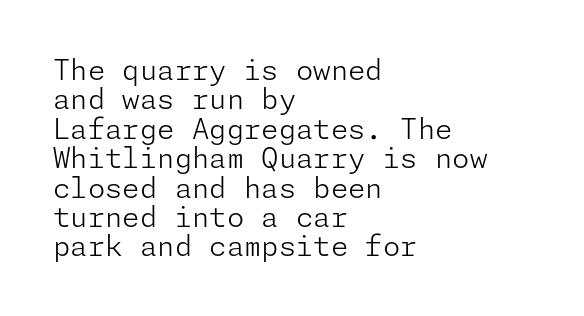
Q: Is the text bold? A: No.
Q: Is the text italic (slanted)? A: No, it is upright.
Q: Is the typeface a serif or a sans-serif typeface? A: Sans-serif.
Q: Is the text underlined? A: No.
Q: How is the paragraph aligned? A: Left-aligned.
Q: Is the spacing between letters normal or unusually wide? A: Normal.
Q: Is the spacing between lines tight, normal or loose? A: Tight.
Q: Width (condensed, normal, or wide)? A: Normal.
Q: Stroke contrast? A: Low.
Q: x-height? A: Medium.
